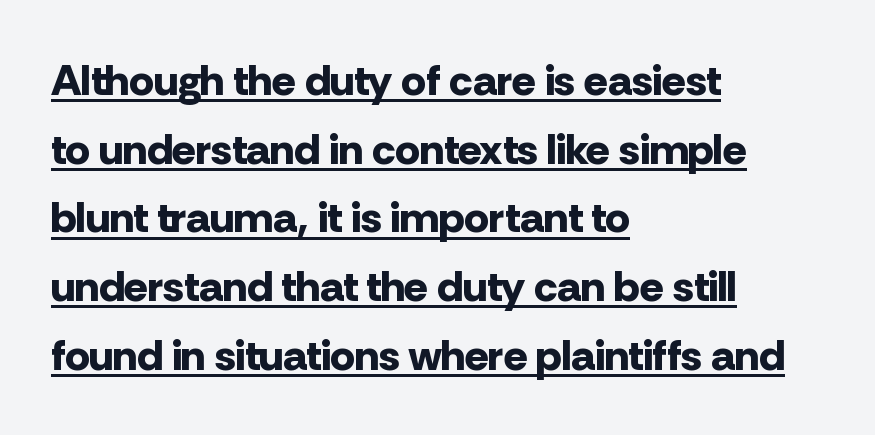
The image shows 44 px bold sans-serif type, upright; set left-aligned, normal line spacing (1.56x), normal letter spacing, underlined; low stroke contrast and a medium x-height.
